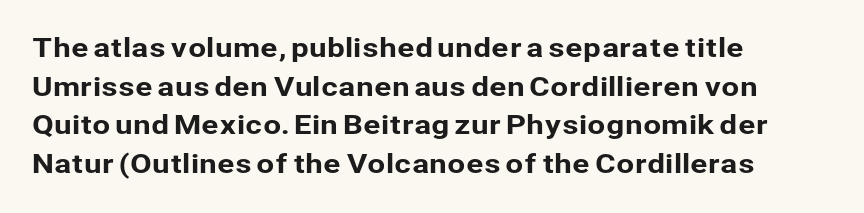
The image shows 26 px text type, upright; set left-aligned, normal line spacing (1.49x), normal letter spacing, not underlined.
